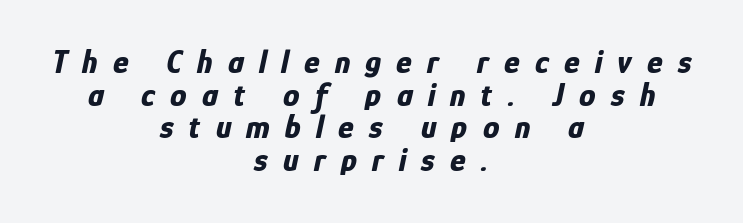
{"italic": "yes", "lean": "right", "slant_degrees": 12, "bold": "yes", "weight": "bold", "width": "condensed", "stroke_contrast": "low", "x_height": "medium", "monospaced": "no", "underline": "no", "align": "center", "line_spacing": "tight", "line_spacing_ratio": 0.99, "letter_spacing": "wide", "letter_spacing_em": 0.46, "glyph_px": 33}
